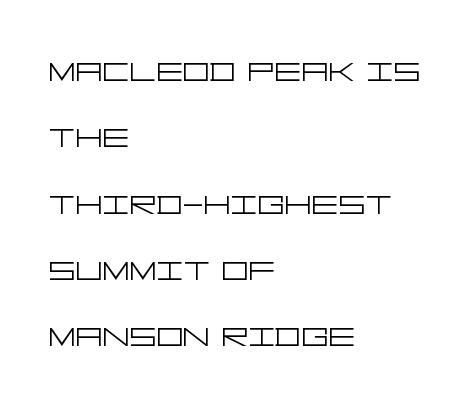
{"serif": "no", "italic": "no", "bold": "no", "weight": "light", "width": "wide", "stroke_contrast": "low", "x_height": "large", "underline": "no", "align": "left", "line_spacing": "normal", "line_spacing_ratio": 1.58, "letter_spacing": "normal", "letter_spacing_em": 0.0, "glyph_px": 42}
